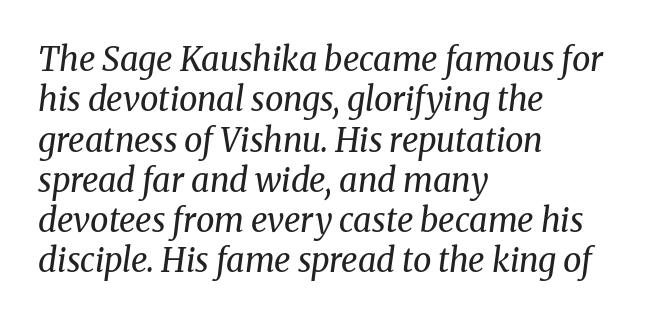
{"serif": "yes", "italic": "yes", "lean": "right", "slant_degrees": 8, "bold": "no", "weight": "regular", "width": "normal", "stroke_contrast": "medium", "x_height": "medium", "monospaced": "no", "underline": "no", "align": "left", "line_spacing_ratio": 1.22, "letter_spacing": "normal", "letter_spacing_em": 0.0, "glyph_px": 33}
